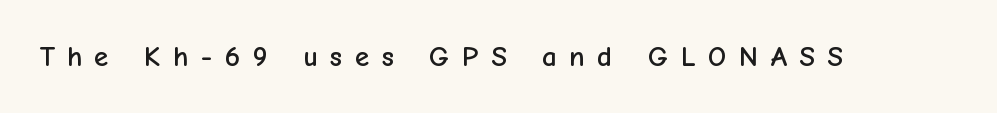
The image shows 29 px sans-serif type, upright; set unusually wide letter spacing (+0.43 em), not underlined; low stroke contrast and a medium x-height.
